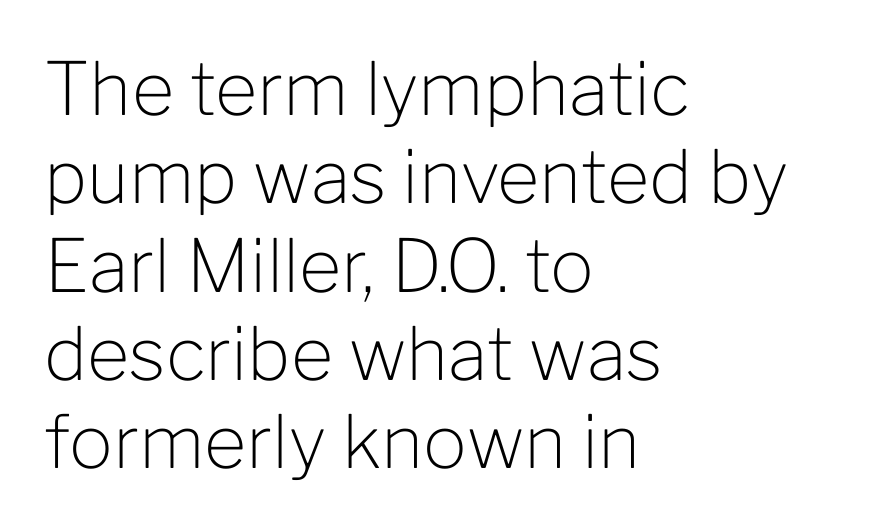
A typesetter would mark this as roman, not italic. These lines are rendered in a variable-pitch font. Rule under the text: the space is simply empty. Tracking here is standard; glyphs follow each other at the usual distance. Typographically, this falls in the sans-serif category.
